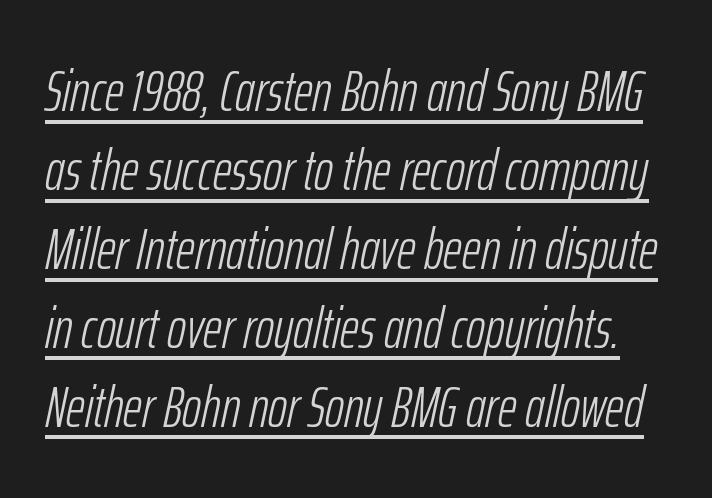
The image shows 58 px light, condensed type, italic (leaning right); set normal line spacing (1.36x), normal letter spacing, underlined; low stroke contrast and a medium x-height.
